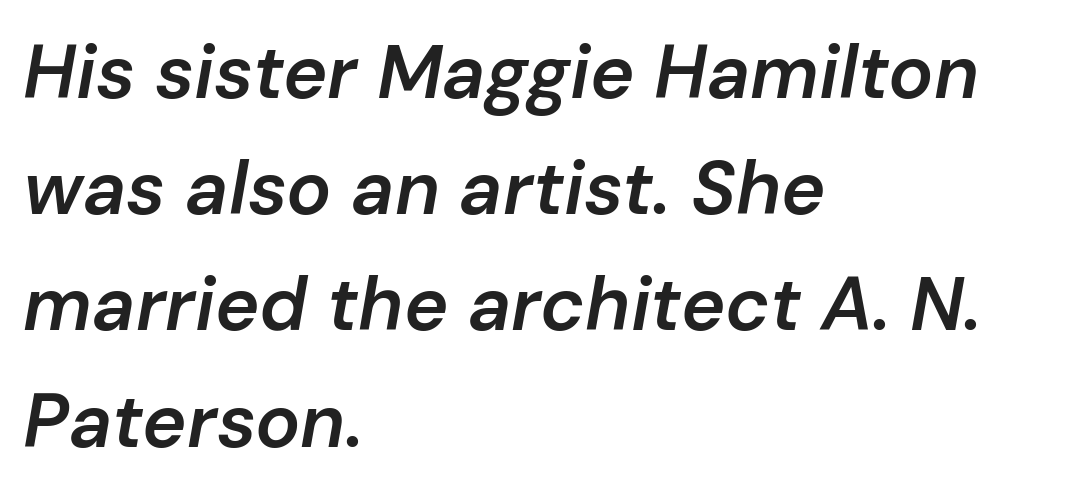
The image shows 75 px semibold type, italic (leaning right); set left-aligned, normal line spacing (1.55x), normal letter spacing, not underlined; low stroke contrast and a medium x-height.
